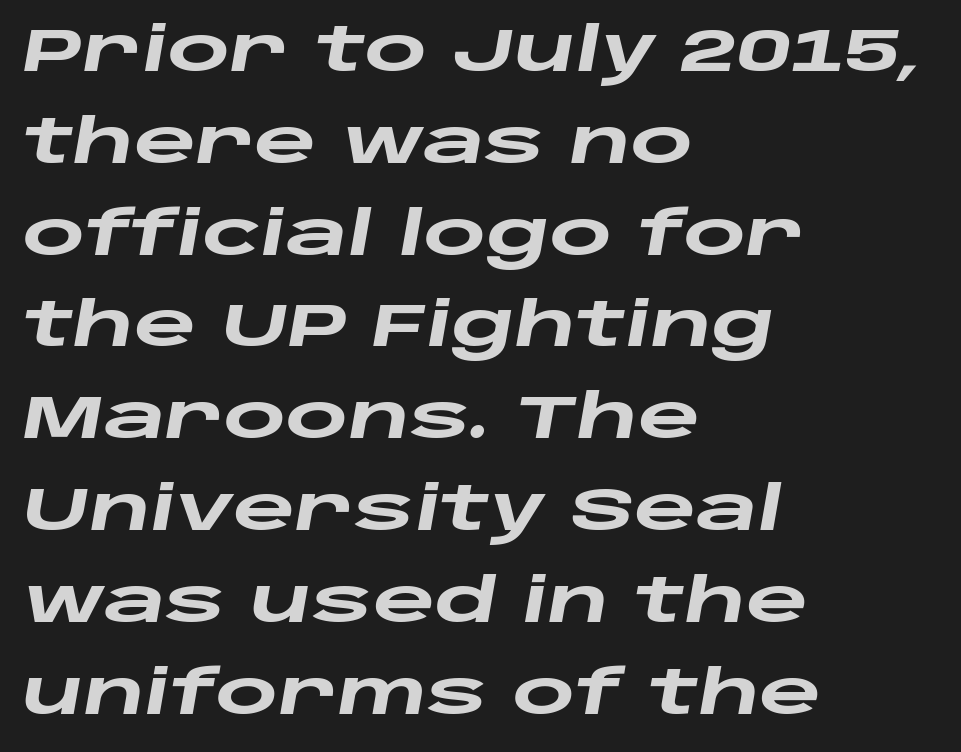
The image shows 60 px heavy, wide type, italic (leaning right); set left-aligned, normal line spacing (1.53x), normal letter spacing, not underlined; low stroke contrast and a large x-height.
